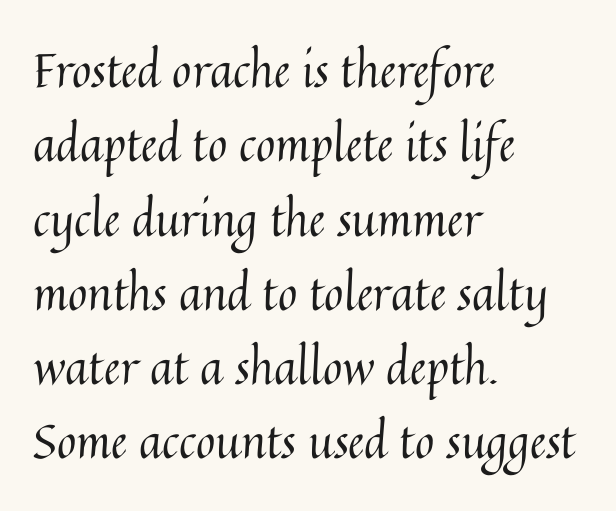
Q: Is the text bold? A: No.
Q: Is the text italic (slanted)? A: Yes.
Q: Is the text underlined? A: No.
Q: How is the paragraph aligned? A: Left-aligned.
Q: Is the spacing between letters normal or unusually wide? A: Normal.
Q: Is the spacing between lines tight, normal or loose? A: Normal.
Q: Width (condensed, normal, or wide)? A: Normal.
Q: Stroke contrast? A: Medium.
Q: x-height? A: Medium.
Q: Monospaced? A: No.
